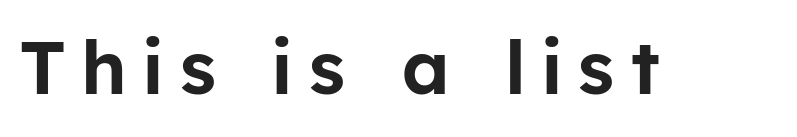
Q: Is the text italic (slanted)? A: No, it is upright.
Q: Is the typeface a serif or a sans-serif typeface? A: Sans-serif.
Q: Is the text underlined? A: No.
Q: Is the spacing between letters normal or unusually wide? A: Unusually wide.
Q: Width (condensed, normal, or wide)? A: Normal.
Q: Stroke contrast? A: Low.
Q: x-height? A: Medium.
Q: Monospaced? A: No.
